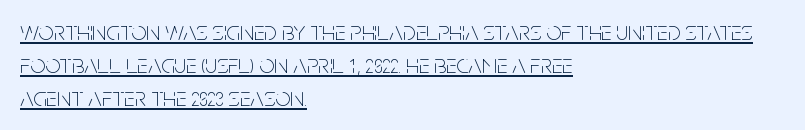
The image shows 27 px text type, upright; set left-aligned, line spacing 1.22x, normal letter spacing, underlined.
